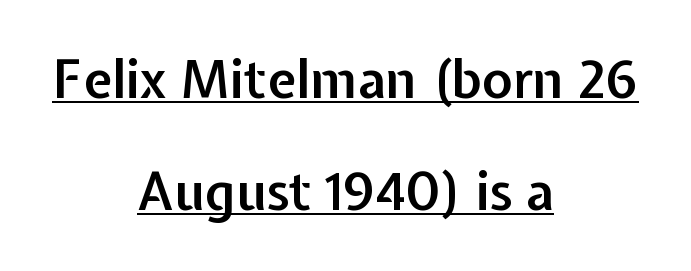
{"serif": "no", "italic": "no", "bold": "semi", "weight": "semibold", "width": "normal", "stroke_contrast": "low", "x_height": "medium", "monospaced": "no", "underline": "yes", "align": "center", "line_spacing": "loose", "line_spacing_ratio": 2.16, "letter_spacing": "normal", "letter_spacing_em": 0.0, "glyph_px": 52}
